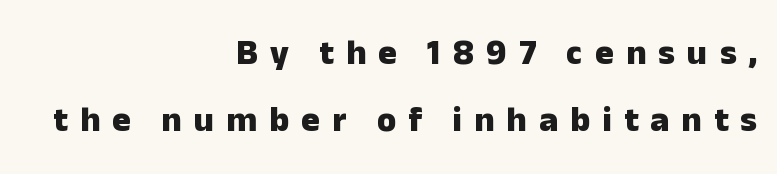
Q: Is the text bold? A: Yes.
Q: Is the text italic (slanted)? A: No, it is upright.
Q: Is the typeface a serif or a sans-serif typeface? A: Sans-serif.
Q: Is the text underlined? A: No.
Q: How is the paragraph aligned? A: Right-aligned.
Q: Is the spacing between letters normal or unusually wide? A: Unusually wide.
Q: Is the spacing between lines tight, normal or loose? A: Loose.
Q: Width (condensed, normal, or wide)? A: Normal.
Q: Stroke contrast? A: Low.
Q: x-height? A: Medium.
Q: Monospaced? A: No.
